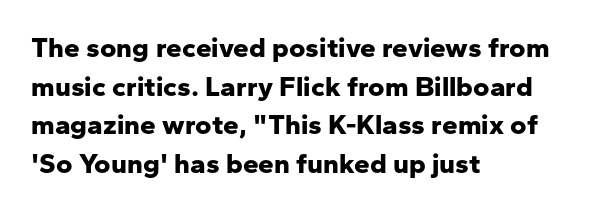
{"serif": "no", "italic": "no", "bold": "yes", "weight": "bold", "width": "normal", "stroke_contrast": "low", "x_height": "medium", "monospaced": "no", "underline": "no", "align": "left", "line_spacing": "normal", "line_spacing_ratio": 1.38, "letter_spacing": "normal", "letter_spacing_em": 0.0, "glyph_px": 28}
